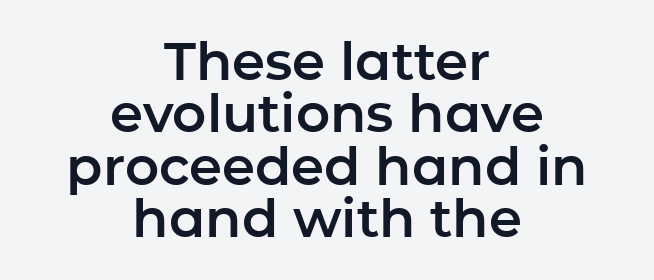
Q: Is the text italic (slanted)? A: No, it is upright.
Q: Is the typeface a serif or a sans-serif typeface? A: Sans-serif.
Q: Is the text underlined? A: No.
Q: How is the paragraph aligned? A: Centered.
Q: Is the spacing between letters normal or unusually wide? A: Normal.
Q: Is the spacing between lines tight, normal or loose? A: Tight.
Q: Width (condensed, normal, or wide)? A: Normal.
Q: Stroke contrast? A: Low.
Q: x-height? A: Medium.
Q: Monospaced? A: No.
